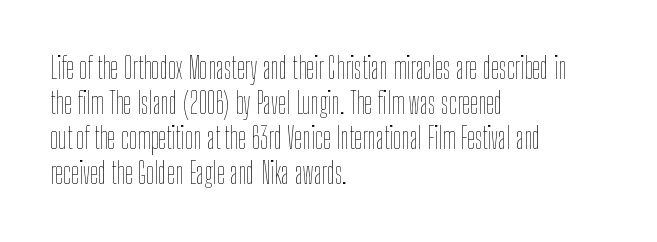
{"italic": "no", "bold": "no", "weight": "thin", "width": "condensed", "stroke_contrast": "low", "x_height": "medium", "monospaced": "no", "underline": "no", "align": "left", "line_spacing_ratio": 1.21, "letter_spacing": "normal", "letter_spacing_em": 0.0, "glyph_px": 29}
